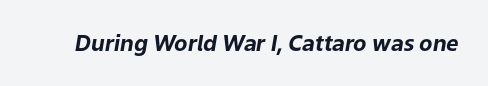
{"italic": "yes", "lean": "right", "slant_degrees": 9, "bold": "yes", "underline": "no", "letter_spacing": "normal", "letter_spacing_em": 0.0, "glyph_px": 22}
